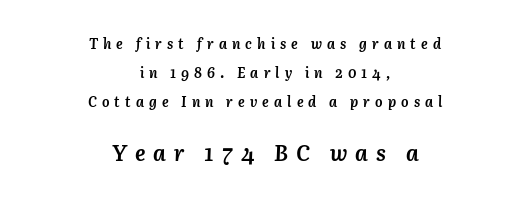
Q: Is the text bold? A: Yes.
Q: Is the text italic (slanted)? A: Yes, it leans right by about 3 degrees.
Q: Is the text underlined? A: No.
Q: How is the paragraph aligned? A: Centered.
Q: Is the spacing between letters normal or unusually wide? A: Unusually wide.
Q: Is the spacing between lines tight, normal or loose? A: Loose.
Q: Which block of text is set in a larger size, the first (top) or the second (bottom)? A: The second (bottom) one.
